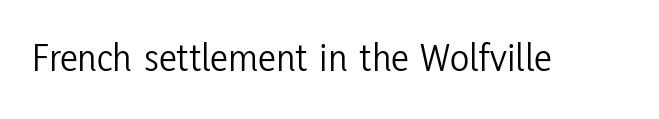
The image shows 40 px light, condensed sans-serif type, upright; set normal letter spacing, not underlined; low stroke contrast and a medium x-height.
